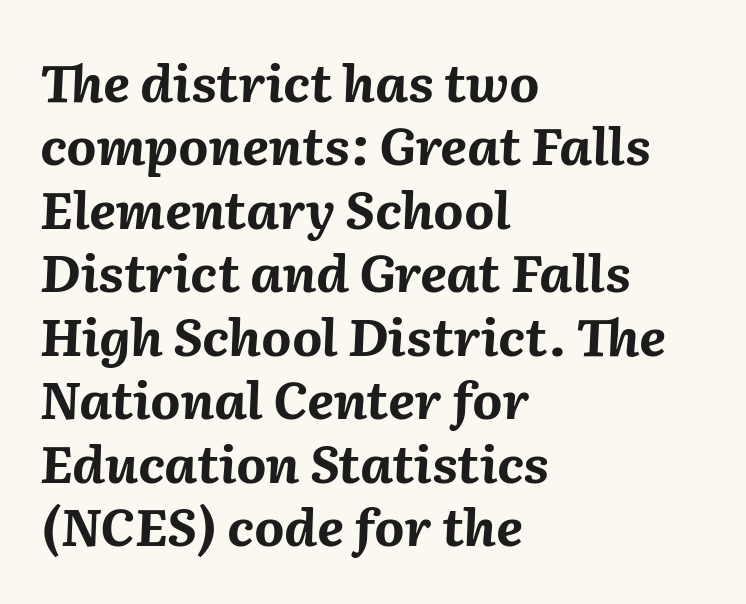
Between one letter and the next there's only the usual sliver of space. You could not count columns in this text — the font is proportionally spaced. Underlining? Definitely not there. The font is running at its bold setting.
